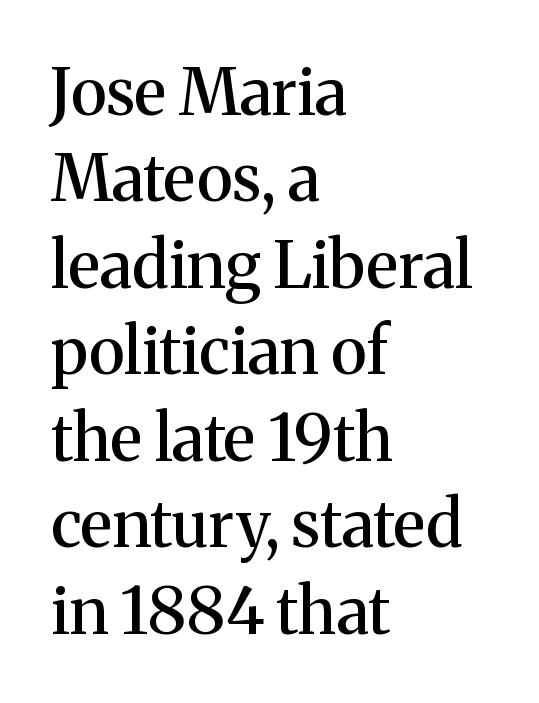
{"serif": "yes", "italic": "no", "width": "normal", "stroke_contrast": "medium", "x_height": "medium", "monospaced": "no", "underline": "no", "align": "left", "line_spacing": "normal", "line_spacing_ratio": 1.33, "letter_spacing": "normal", "letter_spacing_em": 0.0, "glyph_px": 65}
